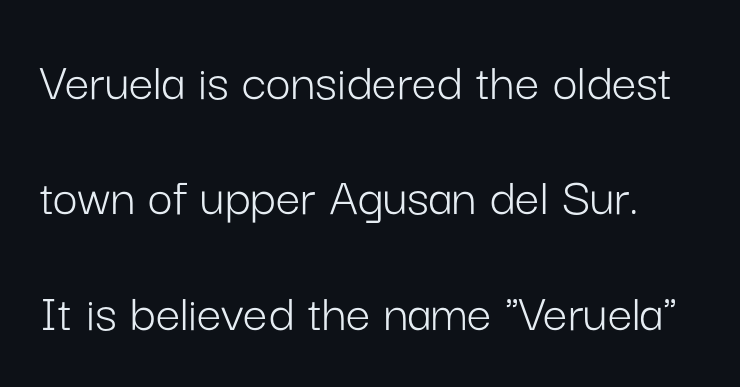
The image shows 55 px light sans-serif type, upright; set loose line spacing (2.1x), normal letter spacing, not underlined; low stroke contrast and a medium x-height.
